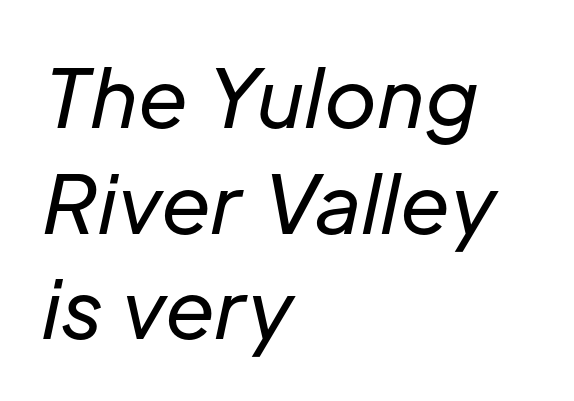
Proportional: the letters do not fall into vertical columns. Short and long lines alike share a common starting point at left. Every character sits at an angle, as italics do. Students, note that the glyphs here touch the page at normal intervals.
